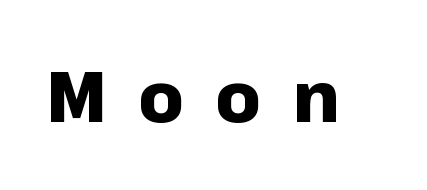
The passage shown is typed in a proportional face where columns would drift. Students, this is bold: see how much ink each stroke carries. Letterform terminals end flat and unadorned throughout the passage. Letters rest on an invisible, unmarked baseline.
